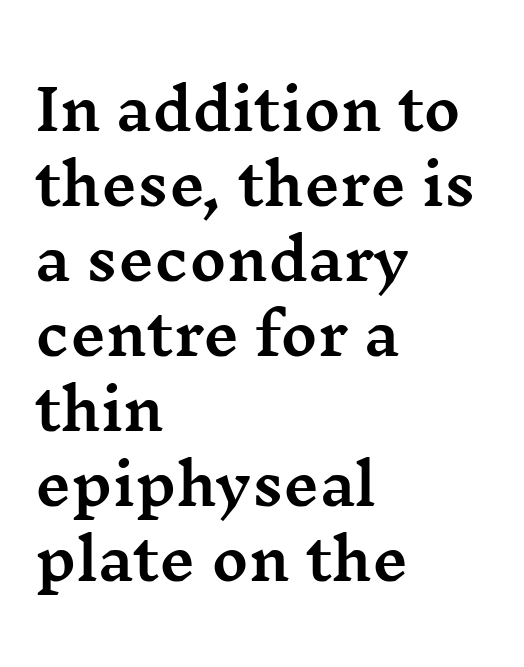
Each letter's strokes conclude with small projecting serifs. Teacher's note: observe the even left margin — that is flush-left alignment. The tracking reads as untouched default to a designer's eye. Decoration check: the copy has no underline. The letters advance in unequal steps, a hallmark of proportional type.
